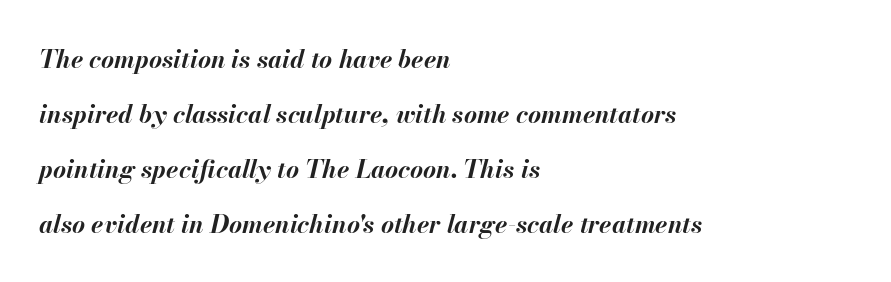
The image shows 25 px bold type, italic (leaning right); set left-aligned, loose line spacing (2.2x), normal letter spacing, not underlined.
